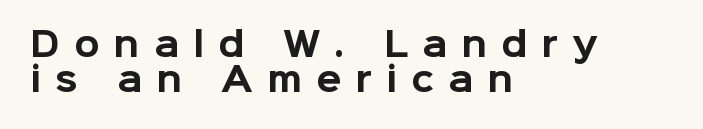
The image shows 33 px bold sans-serif type, upright; set left-aligned, tight line spacing (1.05x), unusually wide letter spacing (+0.43 em), not underlined; low stroke contrast and a medium x-height.
